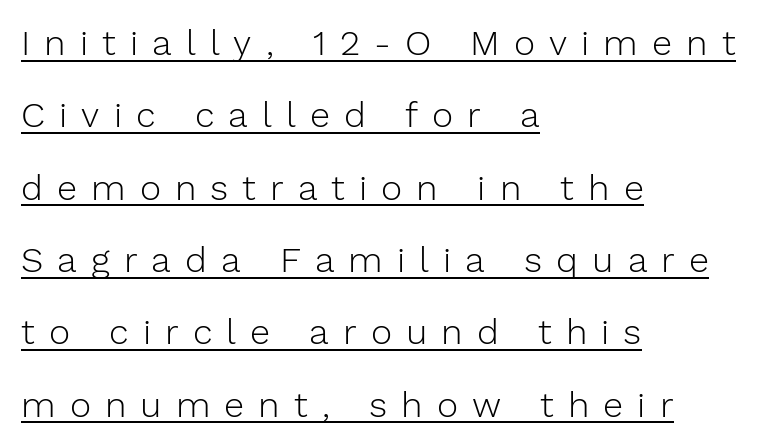
Heaviness? Minimal to ordinary, like unemphasized prose. What stands out about the letter spacing? Its width — letters are far apart. A sans-serif font was chosen for this passage. Does a line run under the words? Yes, clearly.
